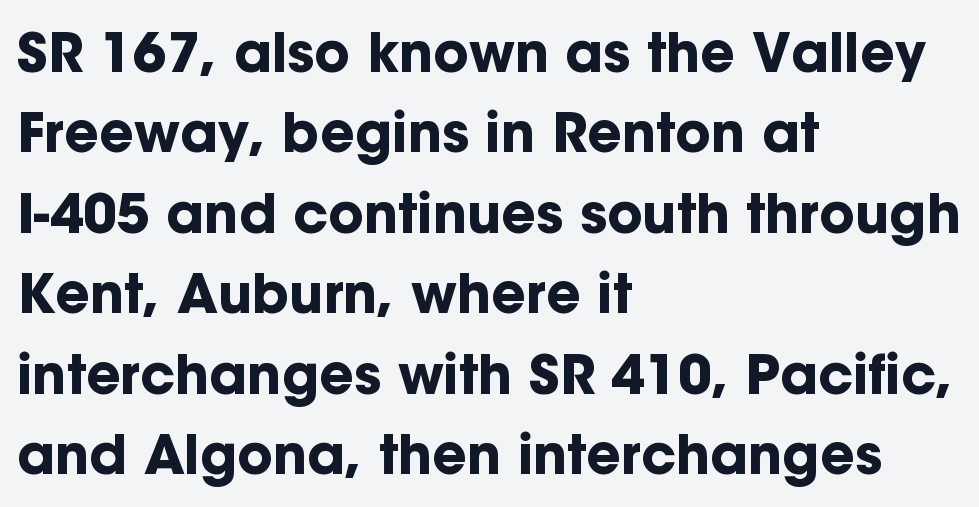
Q: Is the text bold? A: Yes.
Q: Is the text italic (slanted)? A: No, it is upright.
Q: Is the typeface a serif or a sans-serif typeface? A: Sans-serif.
Q: Is the text underlined? A: No.
Q: How is the paragraph aligned? A: Left-aligned.
Q: Is the spacing between letters normal or unusually wide? A: Normal.
Q: Is the spacing between lines tight, normal or loose? A: Normal.
Q: Width (condensed, normal, or wide)? A: Normal.
Q: Stroke contrast? A: Low.
Q: x-height? A: Medium.
Q: Monospaced? A: No.
